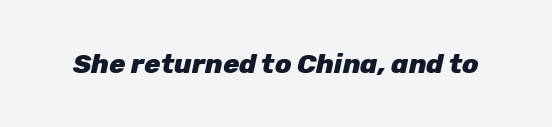
The image shows 27 px bold type, italic (leaning right); set normal letter spacing, not underlined.
